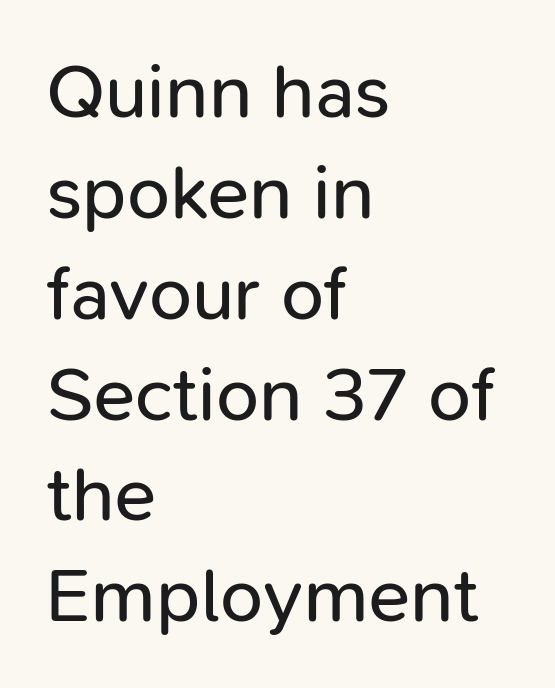
Q: Is the text bold? A: No.
Q: Is the text italic (slanted)? A: No, it is upright.
Q: Is the typeface a serif or a sans-serif typeface? A: Sans-serif.
Q: Is the text underlined? A: No.
Q: How is the paragraph aligned? A: Left-aligned.
Q: Is the spacing between letters normal or unusually wide? A: Normal.
Q: Is the spacing between lines tight, normal or loose? A: Normal.
Q: Width (condensed, normal, or wide)? A: Normal.
Q: Stroke contrast? A: Low.
Q: x-height? A: Medium.
Q: Monospaced? A: No.
